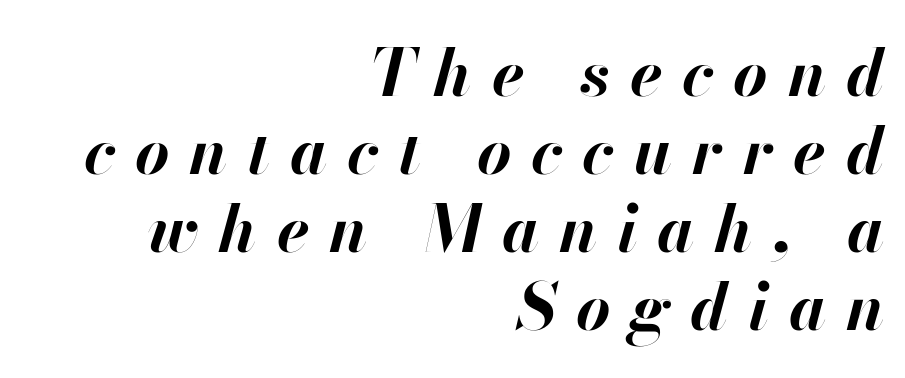
The image shows 66 px bold type, italic (leaning right); set right-aligned, line spacing 1.18x, unusually wide letter spacing (+0.3 em), not underlined; high stroke contrast and a small x-height.
